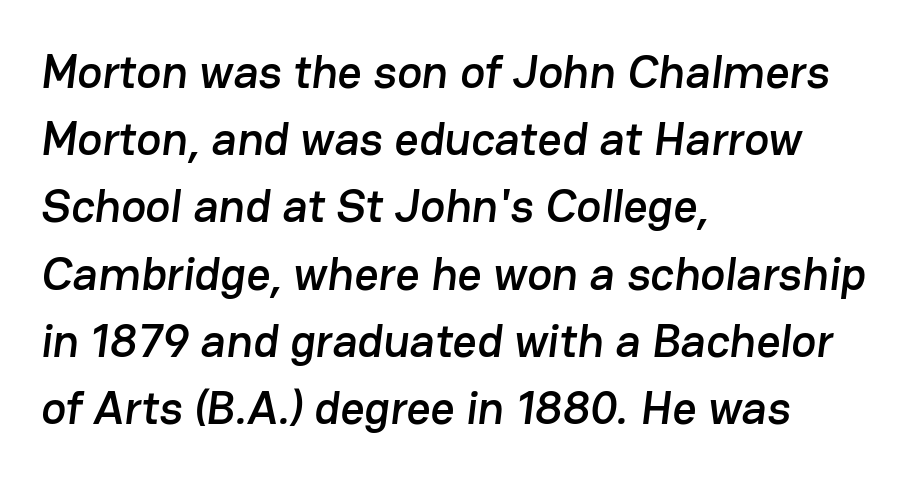
Q: Is the typeface a serif or a sans-serif typeface? A: Sans-serif.
Q: Is the text underlined? A: No.
Q: How is the paragraph aligned? A: Left-aligned.
Q: Is the spacing between letters normal or unusually wide? A: Normal.
Q: Is the spacing between lines tight, normal or loose? A: Normal.
Q: Width (condensed, normal, or wide)? A: Normal.
Q: Stroke contrast? A: Low.
Q: x-height? A: Medium.
Q: Monospaced? A: No.
